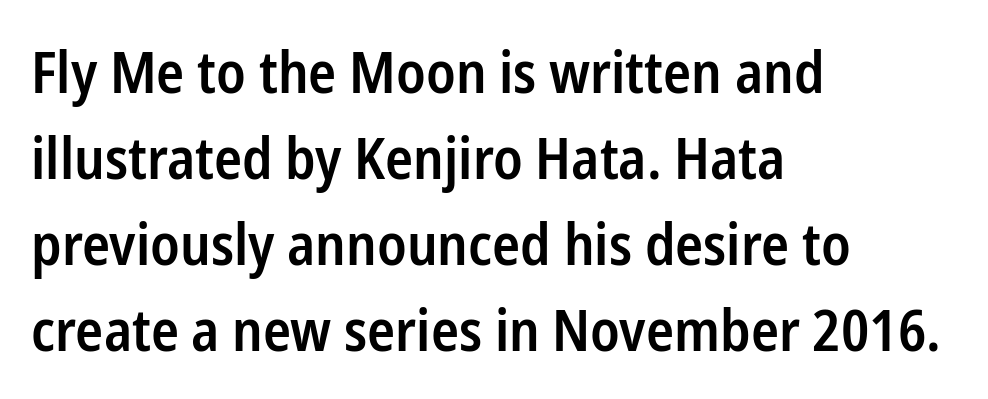
Q: Is the text bold? A: Semi-bold.
Q: Is the text italic (slanted)? A: No, it is upright.
Q: Is the typeface a serif or a sans-serif typeface? A: Sans-serif.
Q: Is the text underlined? A: No.
Q: How is the paragraph aligned? A: Left-aligned.
Q: Is the spacing between letters normal or unusually wide? A: Normal.
Q: Is the spacing between lines tight, normal or loose? A: Normal.
Q: Width (condensed, normal, or wide)? A: Condensed.
Q: Stroke contrast? A: Low.
Q: x-height? A: Medium.
Q: Monospaced? A: No.
